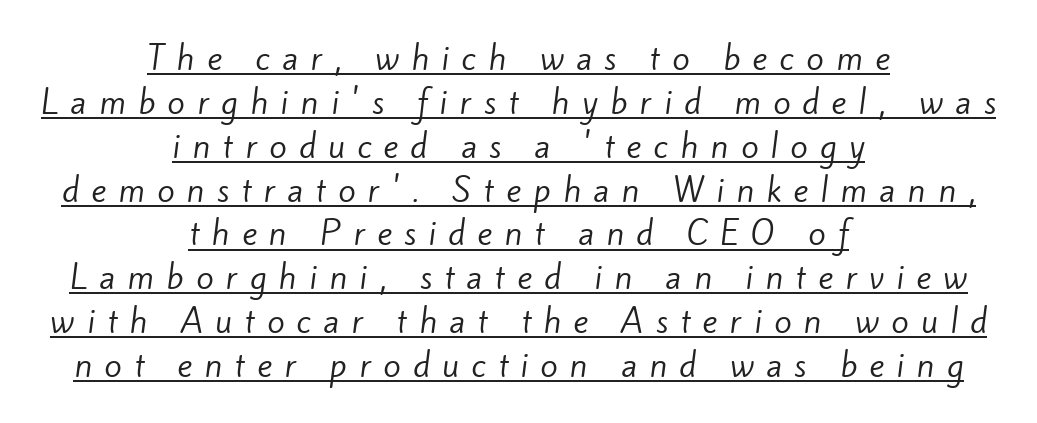
{"serif": "no", "bold": "no", "weight": "regular", "width": "normal", "stroke_contrast": "low", "x_height": "small", "monospaced": "no", "underline": "yes", "align": "center", "line_spacing": "normal", "line_spacing_ratio": 1.37, "letter_spacing": "wide", "letter_spacing_em": 0.38, "glyph_px": 32}
